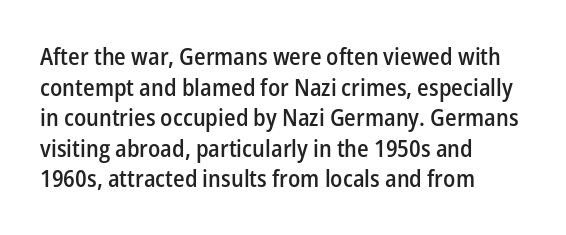
The image shows 23 px text type, upright; set left-aligned, normal line spacing (1.33x), normal letter spacing, not underlined.
